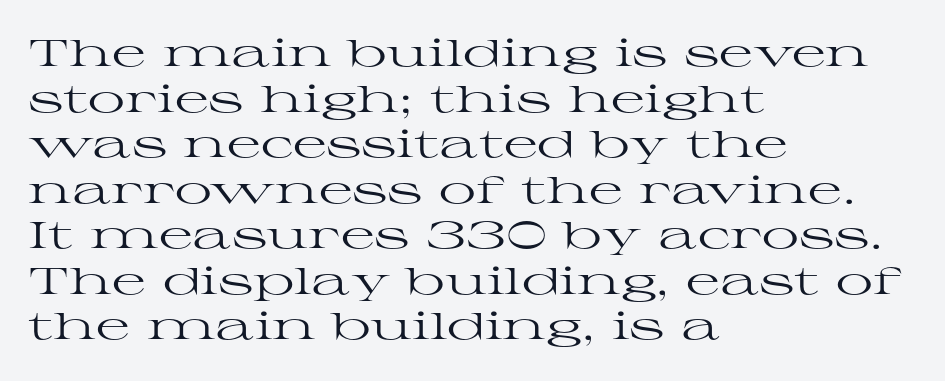
The image shows 37 px regular-weight, wide serif type, upright; set left-aligned, line spacing 1.23x, normal letter spacing, not underlined; high stroke contrast and a medium x-height.
